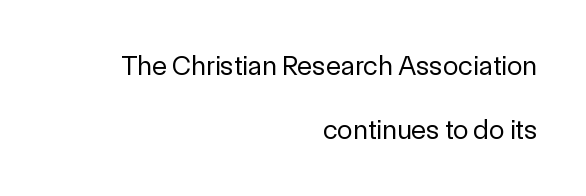
Q: Is the text bold? A: No.
Q: Is the text italic (slanted)? A: No, it is upright.
Q: Is the typeface a serif or a sans-serif typeface? A: Sans-serif.
Q: Is the text underlined? A: No.
Q: How is the paragraph aligned? A: Right-aligned.
Q: Is the spacing between letters normal or unusually wide? A: Normal.
Q: Is the spacing between lines tight, normal or loose? A: Loose.
Q: Width (condensed, normal, or wide)? A: Normal.
Q: x-height? A: Medium.
Q: Monospaced? A: No.
